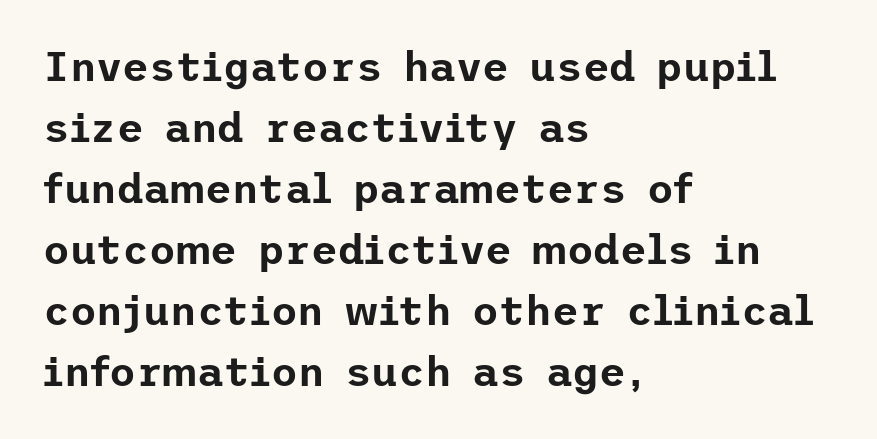
Q: Is the text italic (slanted)? A: No, it is upright.
Q: Is the typeface a serif or a sans-serif typeface? A: Sans-serif.
Q: Is the text underlined? A: No.
Q: How is the paragraph aligned? A: Left-aligned.
Q: Is the spacing between letters normal or unusually wide? A: Normal.
Q: Is the spacing between lines tight, normal or loose? A: Normal.
Q: Width (condensed, normal, or wide)? A: Normal.
Q: Stroke contrast? A: Low.
Q: x-height? A: Medium.
